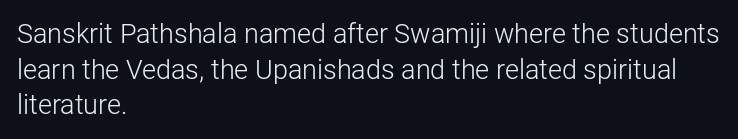
The image shows 27 px text type, upright; set left-aligned, normal line spacing (1.32x), normal letter spacing, not underlined.
